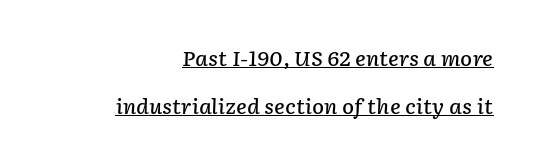
Q: Is the text bold? A: Semi-bold.
Q: Is the text italic (slanted)? A: Yes, it leans right by about 2 degrees.
Q: Is the text underlined? A: Yes.
Q: How is the paragraph aligned? A: Right-aligned.
Q: Is the spacing between letters normal or unusually wide? A: Normal.
Q: Is the spacing between lines tight, normal or loose? A: Loose.
